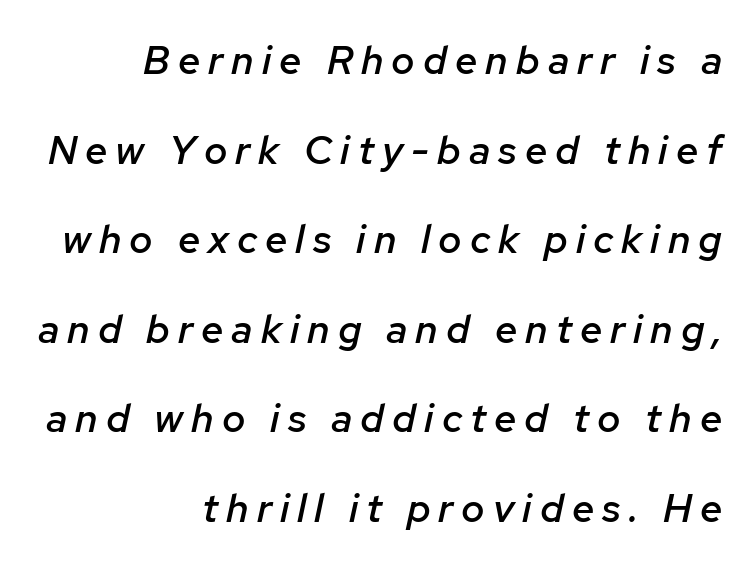
Nobody drew a line under any word here. Yep, that's italic — everything's leaning. Short note: letters widely spaced. Successive baselines arrive slowly, with a big drop between each.
